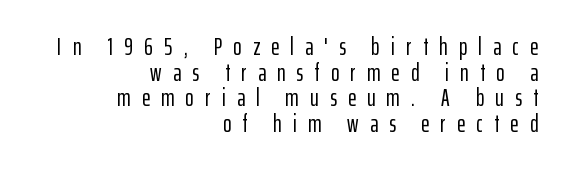
The image shows 25 px text type, upright; set right-aligned, tight line spacing (1.03x), unusually wide letter spacing (+0.45 em), not underlined.
